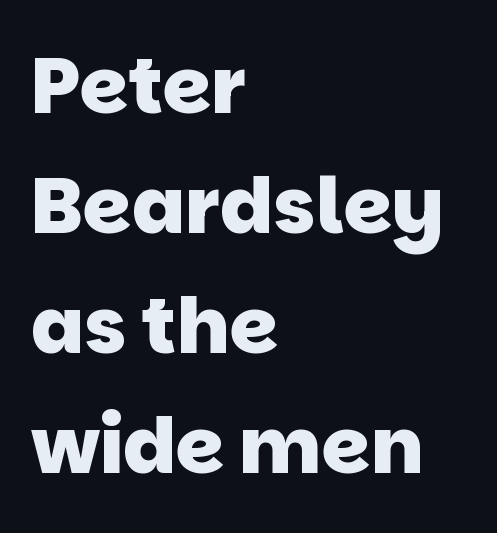
The image shows 78 px heavy sans-serif type; set left-aligned, normal line spacing (1.54x), normal letter spacing, not underlined; low stroke contrast and a large x-height.
